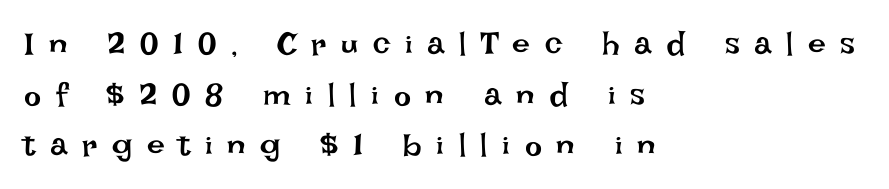
Horizontal bands of white between lines are of average thickness. Each line starts at the same left margin while the right side varies. The face looks like a standard text weight, possibly lighter. How are the letters spaced? Widely, with obvious added tracking. The area under the type is left untouched.
